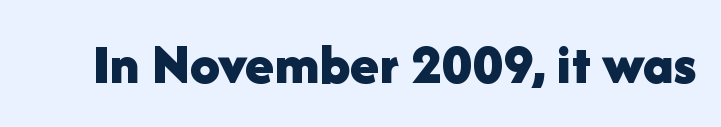
The image shows 59 px bold sans-serif type, upright; set normal letter spacing, not underlined; low stroke contrast and a medium x-height.
